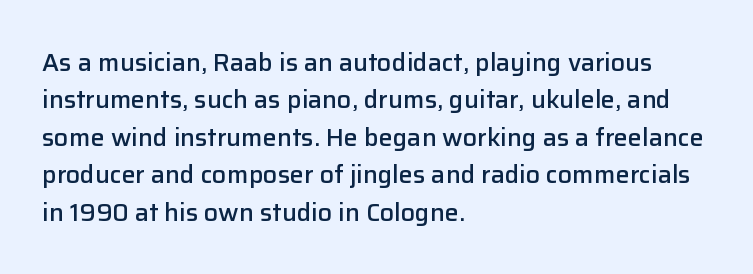
The image shows 25 px text type, upright; set left-aligned, normal line spacing (1.5x), normal letter spacing, not underlined.
